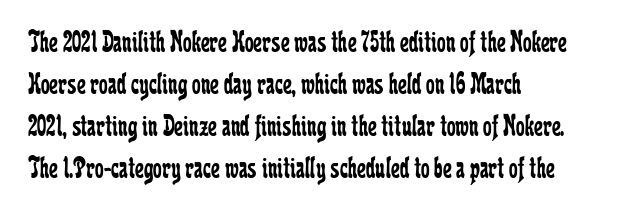
Compared with typical body copy, the letter spacing here is the same. Is this a sans? No — the strokes have serifs. These lines are rendered in a variable-pitch font. The string is rendered with underlining switched off. Is the block centered? No — it sits flush against the left margin. The lines sit at an ordinary, default distance from one another.
